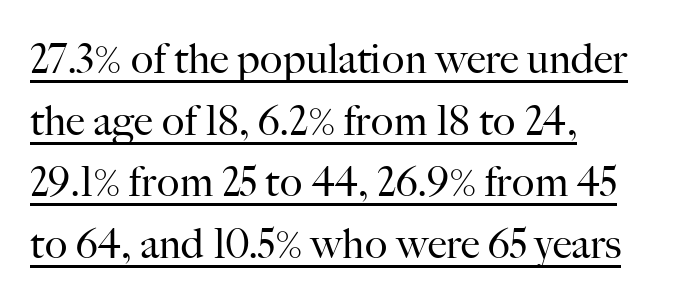
The image shows 42 px regular-weight serif type, upright; set left-aligned, normal line spacing (1.47x), normal letter spacing, underlined; high stroke contrast and a small x-height.
